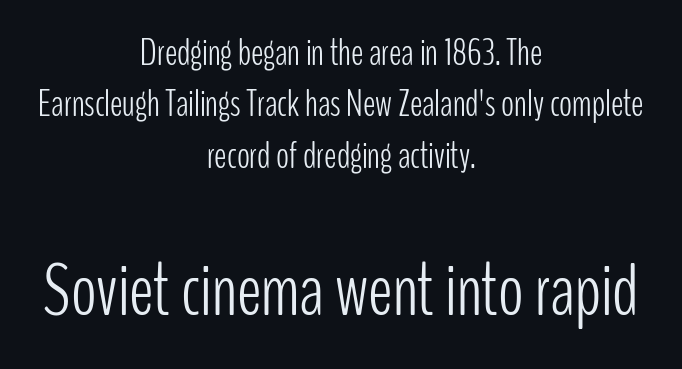
Whoever set this made the second block the dominant, larger element. Caption: standard tracking, unaltered. Does the type have serifs? No, each stem ends abruptly. Is this a heavy cut? Hardly; it is regular or lighter. The passage shown is not underscored anywhere. The rag falls on both sides of this text block equally.
